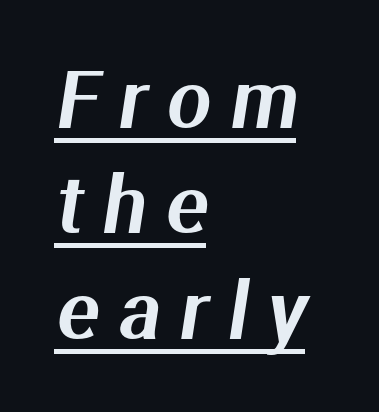
{"serif": "no", "width": "normal", "stroke_contrast": "medium", "x_height": "medium", "monospaced": "no", "underline": "yes", "align": "left", "line_spacing": "normal", "line_spacing_ratio": 1.35, "letter_spacing": "wide", "letter_spacing_em": 0.25, "glyph_px": 78}
